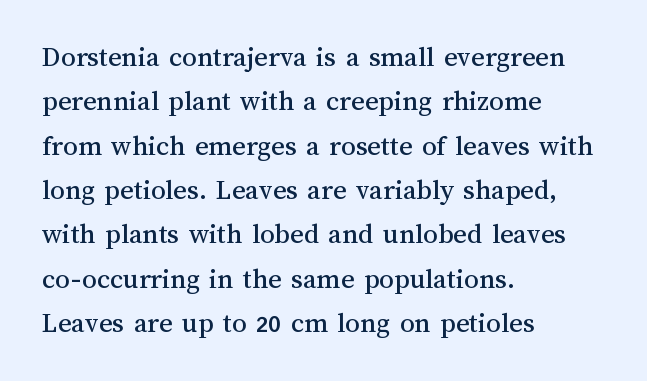
{"italic": "no", "width": "normal", "stroke_contrast": "medium", "x_height": "medium", "monospaced": "no", "underline": "no", "align": "left", "line_spacing": "normal", "line_spacing_ratio": 1.53, "letter_spacing": "normal", "letter_spacing_em": 0.0, "glyph_px": 29}
